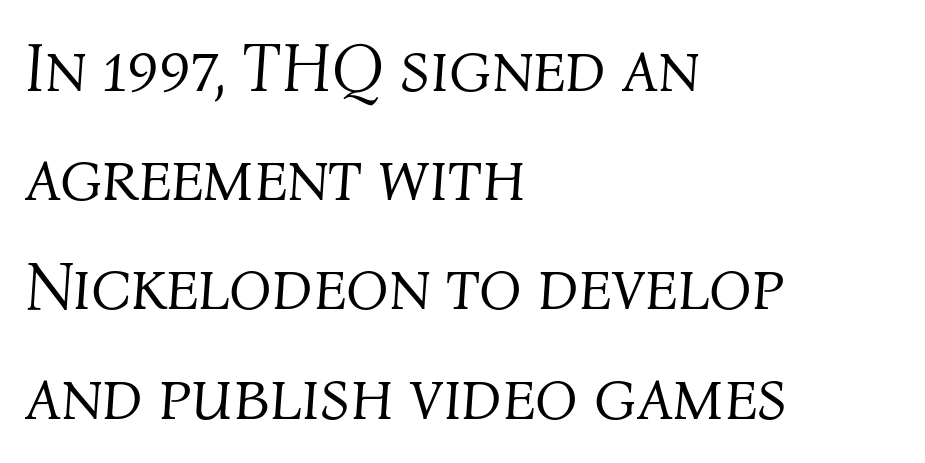
The image shows 70 px light type, italic (leaning right); set left-aligned, normal line spacing (1.56x), normal letter spacing, not underlined; medium stroke contrast and a medium x-height.
